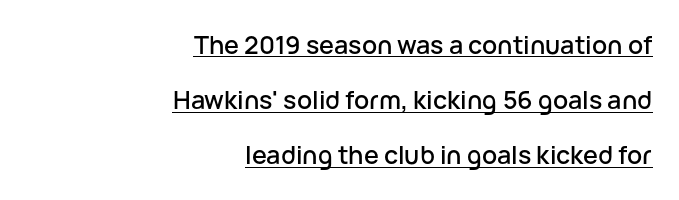
This sample trades compactness for vertical openness between lines. The lines are quadded right. Beneath each row of characters lies a ruled line. This rendering leaves character spacing at its baseline value.
